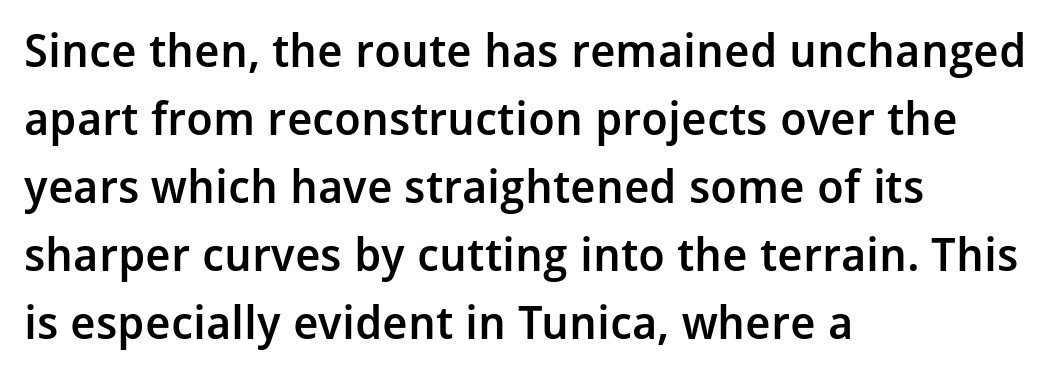
Q: Is the text bold? A: Semi-bold.
Q: Is the text italic (slanted)? A: No, it is upright.
Q: Is the typeface a serif or a sans-serif typeface? A: Sans-serif.
Q: Is the text underlined? A: No.
Q: How is the paragraph aligned? A: Left-aligned.
Q: Is the spacing between letters normal or unusually wide? A: Normal.
Q: Is the spacing between lines tight, normal or loose? A: Normal.
Q: Width (condensed, normal, or wide)? A: Normal.
Q: Stroke contrast? A: Low.
Q: x-height? A: Medium.
Q: Monospaced? A: No.
